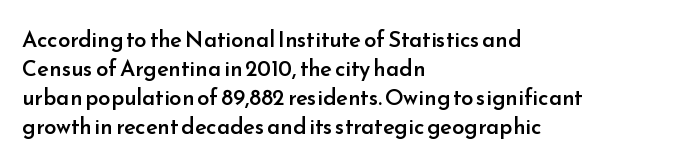
Q: Is the text bold? A: Semi-bold.
Q: Is the text italic (slanted)? A: No, it is upright.
Q: Is the text underlined? A: No.
Q: How is the paragraph aligned? A: Left-aligned.
Q: Is the spacing between letters normal or unusually wide? A: Normal.
Q: Is the spacing between lines tight, normal or loose? A: Normal.
